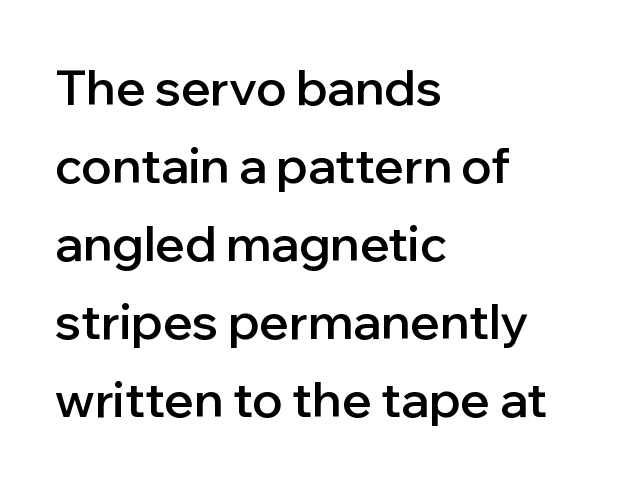
Q: Is the text bold? A: Semi-bold.
Q: Is the text italic (slanted)? A: No, it is upright.
Q: Is the typeface a serif or a sans-serif typeface? A: Sans-serif.
Q: Is the text underlined? A: No.
Q: How is the paragraph aligned? A: Left-aligned.
Q: Is the spacing between letters normal or unusually wide? A: Normal.
Q: Is the spacing between lines tight, normal or loose? A: Normal.
Q: Width (condensed, normal, or wide)? A: Normal.
Q: Stroke contrast? A: Low.
Q: x-height? A: Medium.
Q: Monospaced? A: No.
